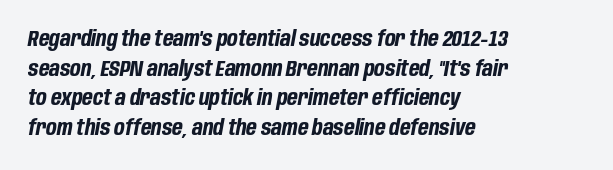
Q: Is the text bold? A: Yes.
Q: Is the text italic (slanted)? A: Yes, it leans right by about 10 degrees.
Q: Is the text underlined? A: No.
Q: How is the paragraph aligned? A: Left-aligned.
Q: Is the spacing between letters normal or unusually wide? A: Normal.
Q: Is the spacing between lines tight, normal or loose? A: Normal.
